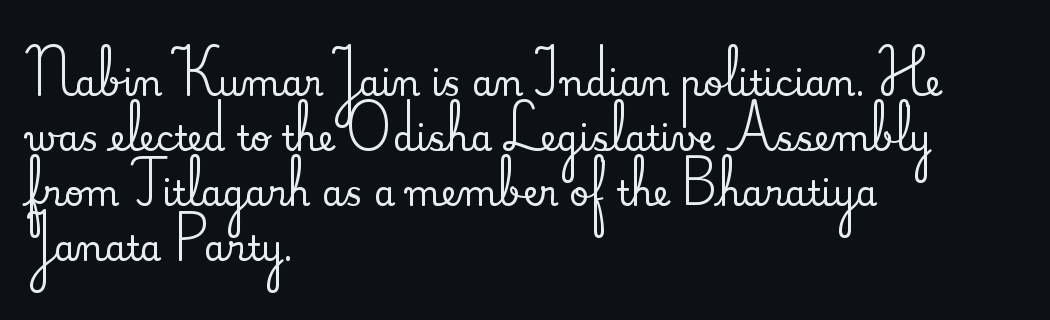
{"serif": "yes", "italic": "no", "width": "normal", "stroke_contrast": "medium", "x_height": "small", "monospaced": "no", "underline": "no", "align": "left", "line_spacing": "normal", "line_spacing_ratio": 1.57, "letter_spacing": "normal", "letter_spacing_em": 0.0, "glyph_px": 35}
